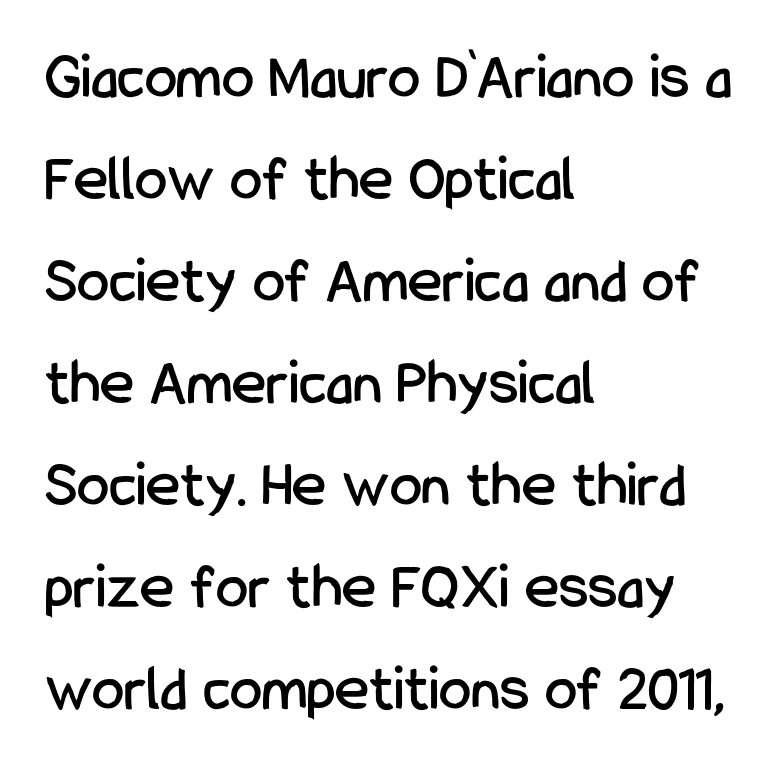
The image shows 65 px condensed sans-serif type, upright; set left-aligned, normal line spacing (1.57x), normal letter spacing, not underlined; low stroke contrast and a medium x-height.
